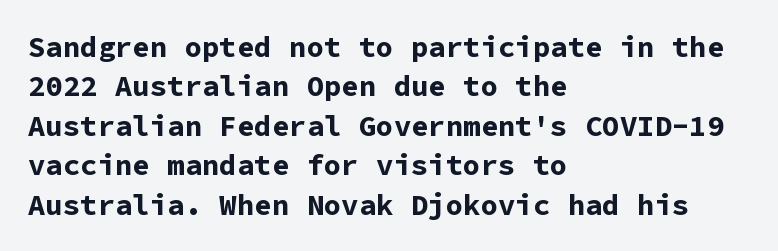
Q: Is the text bold? A: Yes.
Q: Is the text italic (slanted)? A: No, it is upright.
Q: Is the typeface a serif or a sans-serif typeface? A: Sans-serif.
Q: Is the text underlined? A: No.
Q: How is the paragraph aligned? A: Left-aligned.
Q: Is the spacing between letters normal or unusually wide? A: Normal.
Q: Is the spacing between lines tight, normal or loose? A: Normal.
Q: Width (condensed, normal, or wide)? A: Normal.
Q: Stroke contrast? A: Low.
Q: x-height? A: Medium.
Q: Monospaced? A: Yes.
